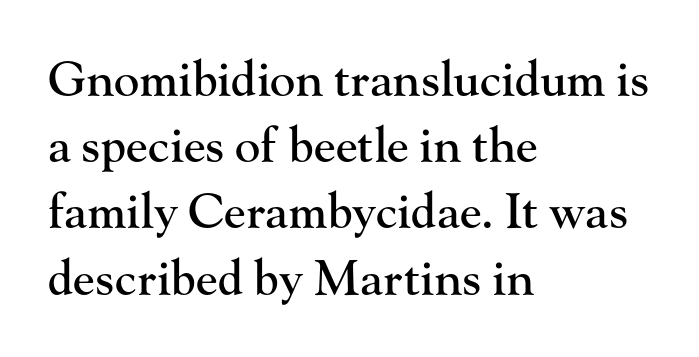
{"serif": "yes", "italic": "no", "width": "normal", "stroke_contrast": "high", "x_height": "small", "monospaced": "no", "underline": "no", "align": "left", "line_spacing": "normal", "line_spacing_ratio": 1.38, "letter_spacing": "normal", "letter_spacing_em": 0.0, "glyph_px": 48}
